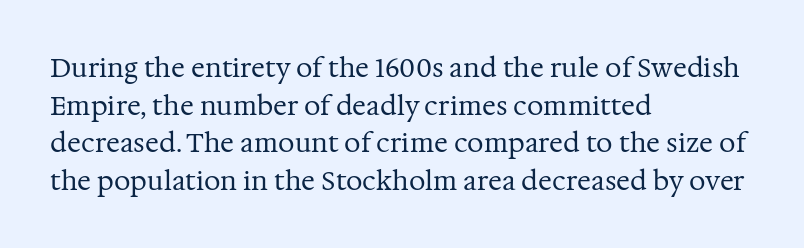
Q: Is the text bold? A: No.
Q: Is the text italic (slanted)? A: No, it is upright.
Q: Is the text underlined? A: No.
Q: How is the paragraph aligned? A: Left-aligned.
Q: Is the spacing between letters normal or unusually wide? A: Normal.
Q: Is the spacing between lines tight, normal or loose? A: Normal.
